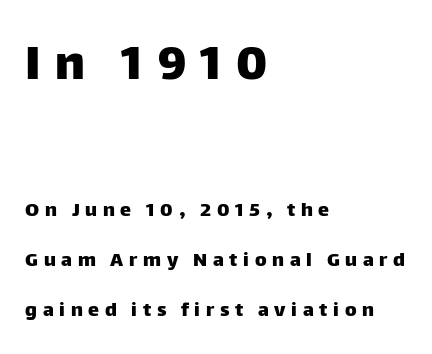
Q: Is the text italic (slanted)? A: No, it is upright.
Q: Is the typeface a serif or a sans-serif typeface? A: Sans-serif.
Q: Is the text underlined? A: No.
Q: How is the paragraph aligned? A: Left-aligned.
Q: Is the spacing between letters normal or unusually wide? A: Unusually wide.
Q: Is the spacing between lines tight, normal or loose? A: Loose.
Q: Which block of text is set in a larger size, the first (top) or the second (bottom)? A: The first (top) one.
Q: Width (condensed, normal, or wide)? A: Normal.
Q: Stroke contrast? A: Low.
Q: x-height? A: Large.
Q: Monospaced? A: No.
